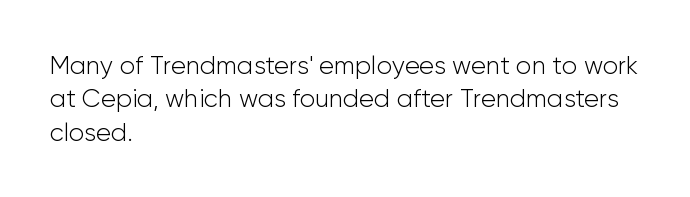
Q: Is the text bold? A: No.
Q: Is the text italic (slanted)? A: No, it is upright.
Q: Is the text underlined? A: No.
Q: How is the paragraph aligned? A: Left-aligned.
Q: Is the spacing between letters normal or unusually wide? A: Normal.
Q: Is the spacing between lines tight, normal or loose? A: Normal.
